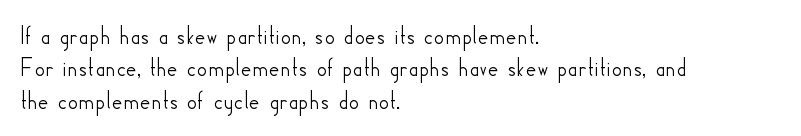
Q: Is the text italic (slanted)? A: No, it is upright.
Q: Is the text underlined? A: No.
Q: How is the paragraph aligned? A: Left-aligned.
Q: Is the spacing between letters normal or unusually wide? A: Normal.
Q: Is the spacing between lines tight, normal or loose? A: Normal.
